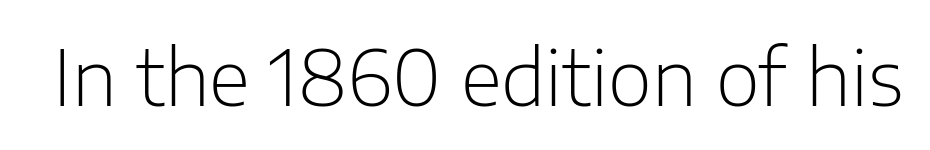
Q: Is the text bold? A: No.
Q: Is the text italic (slanted)? A: No, it is upright.
Q: Is the typeface a serif or a sans-serif typeface? A: Sans-serif.
Q: Is the text underlined? A: No.
Q: Is the spacing between letters normal or unusually wide? A: Normal.
Q: Width (condensed, normal, or wide)? A: Normal.
Q: Stroke contrast? A: Low.
Q: x-height? A: Medium.
Q: Monospaced? A: No.
